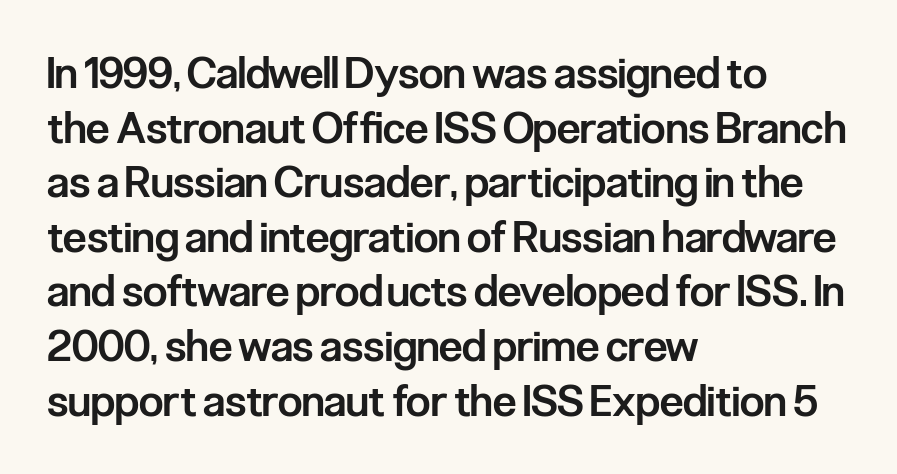
The image shows 43 px semibold, condensed sans-serif type, upright; set left-aligned, normal line spacing (1.27x), normal letter spacing, not underlined; low stroke contrast and a medium x-height.
